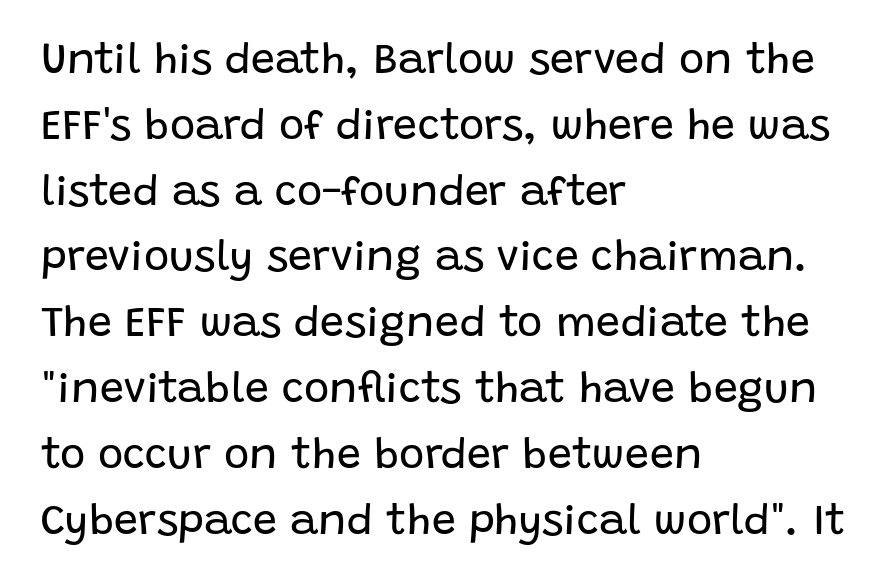
The image shows 43 px regular-weight sans-serif type, upright; set left-aligned, normal line spacing (1.53x), normal letter spacing, not underlined; low stroke contrast and a large x-height.
